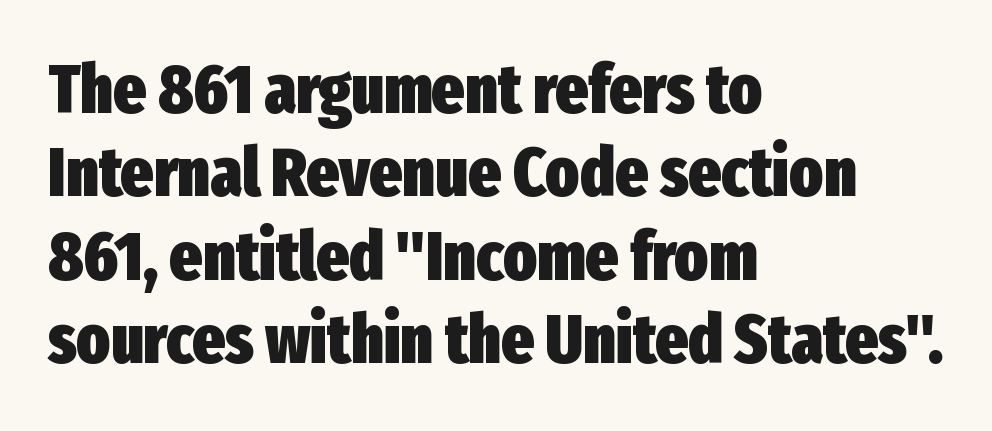
Beneath every word, the page is bare. The face used here is a sans, in the tradition of grotesques and geometrics. Proportional: the letters do not fall into vertical columns. The ragged edge is on the right, which tells us the setting is flush left. Style check: upright. Observe the ordinary spacing: letters are neighbours, not strangers.
